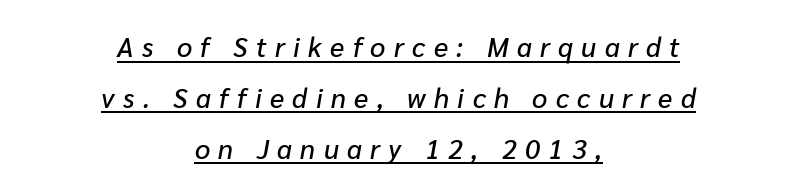
Q: Is the text italic (slanted)? A: Yes, it leans right by about 10 degrees.
Q: Is the text underlined? A: Yes.
Q: How is the paragraph aligned? A: Centered.
Q: Is the spacing between letters normal or unusually wide? A: Unusually wide.
